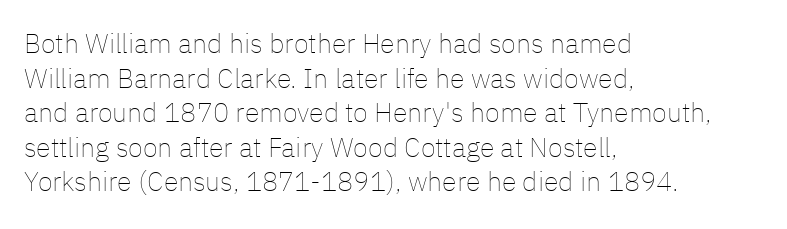
{"italic": "no", "bold": "no", "underline": "no", "align": "left", "line_spacing": "normal", "line_spacing_ratio": 1.28, "letter_spacing": "normal", "letter_spacing_em": 0.0, "glyph_px": 27}
